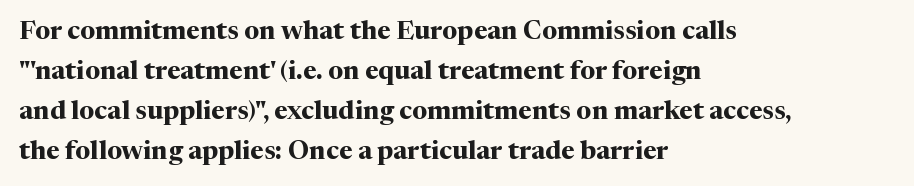
Q: Is the text bold? A: Yes.
Q: Is the text italic (slanted)? A: No, it is upright.
Q: Is the text underlined? A: No.
Q: How is the paragraph aligned? A: Left-aligned.
Q: Is the spacing between letters normal or unusually wide? A: Normal.
Q: Is the spacing between lines tight, normal or loose? A: Normal.
